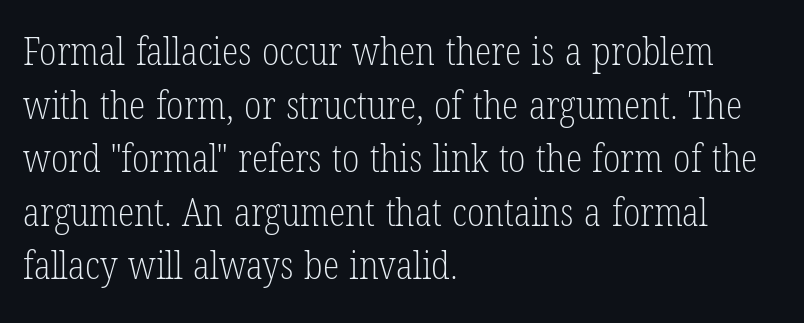
The image shows 38 px light, condensed serif type, upright; set left-aligned, normal line spacing (1.41x), normal letter spacing, not underlined; low stroke contrast and a medium x-height.
